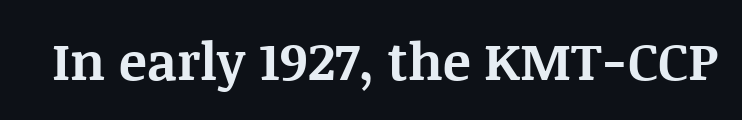
Q: Is the text bold? A: Yes.
Q: Is the text italic (slanted)? A: No, it is upright.
Q: Is the typeface a serif or a sans-serif typeface? A: Serif.
Q: Is the text underlined? A: No.
Q: Is the spacing between letters normal or unusually wide? A: Normal.
Q: Width (condensed, normal, or wide)? A: Normal.
Q: Stroke contrast? A: Medium.
Q: x-height? A: Large.
Q: Monospaced? A: No.
